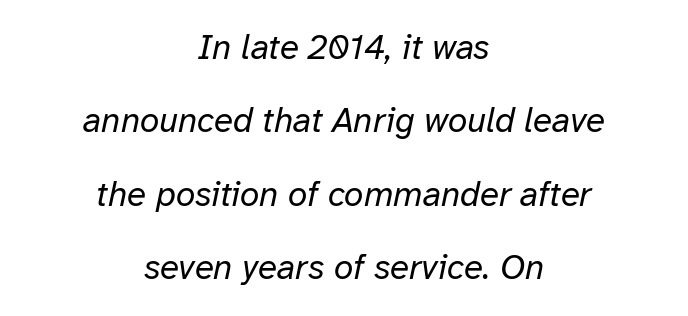
Q: Is the text bold? A: No.
Q: Is the text italic (slanted)? A: Yes, it leans right by about 12 degrees.
Q: Is the text underlined? A: No.
Q: How is the paragraph aligned? A: Centered.
Q: Is the spacing between letters normal or unusually wide? A: Normal.
Q: Is the spacing between lines tight, normal or loose? A: Loose.
Q: Width (condensed, normal, or wide)? A: Normal.
Q: Stroke contrast? A: Low.
Q: x-height? A: Medium.
Q: Monospaced? A: No.
